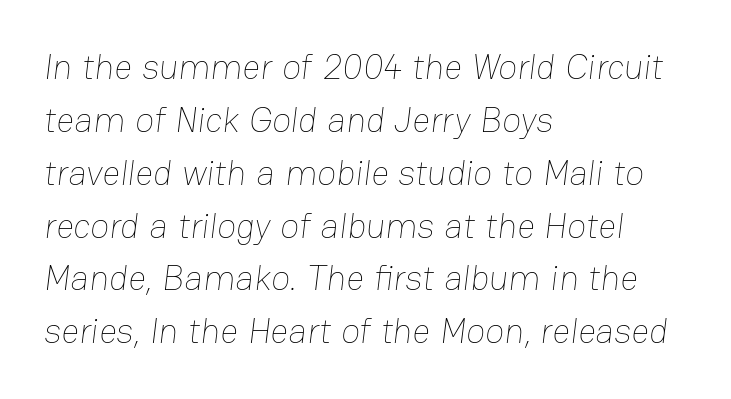
Q: Is the text bold? A: No.
Q: Is the text underlined? A: No.
Q: How is the paragraph aligned? A: Left-aligned.
Q: Is the spacing between letters normal or unusually wide? A: Normal.
Q: Is the spacing between lines tight, normal or loose? A: Normal.
Q: Width (condensed, normal, or wide)? A: Normal.
Q: Stroke contrast? A: Low.
Q: x-height? A: Medium.
Q: Monospaced? A: No.
